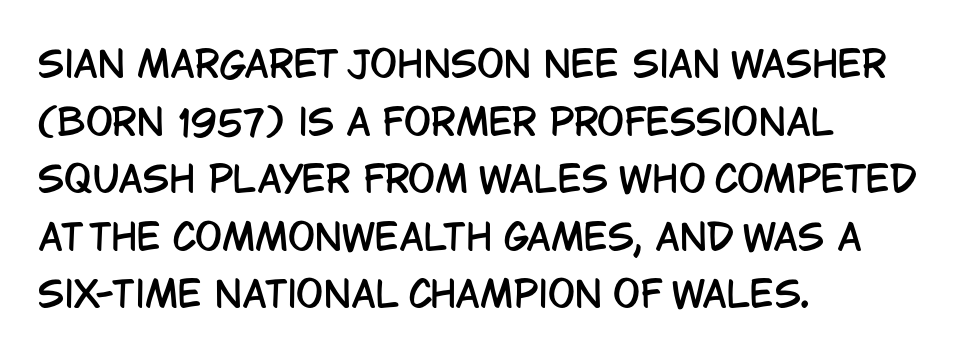
{"serif": "no", "italic": "no", "width": "condensed", "stroke_contrast": "low", "x_height": "large", "monospaced": "no", "underline": "no", "align": "left", "line_spacing": "normal", "line_spacing_ratio": 1.6, "letter_spacing": "normal", "letter_spacing_em": 0.0, "glyph_px": 36}
